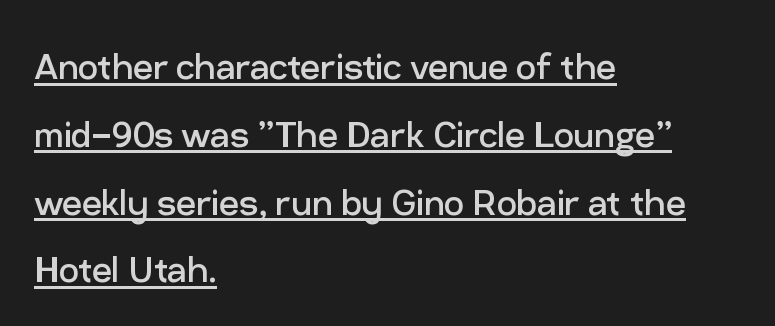
{"serif": "no", "italic": "no", "bold": "no", "weight": "regular", "width": "normal", "stroke_contrast": "low", "x_height": "medium", "monospaced": "no", "underline": "yes", "align": "left", "line_spacing": "normal", "line_spacing_ratio": 1.54, "letter_spacing": "normal", "letter_spacing_em": 0.0, "glyph_px": 44}
